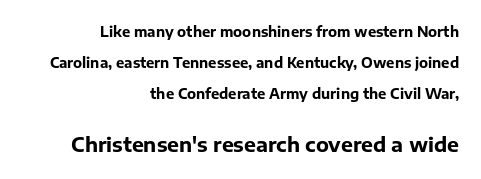
Q: Is the text bold? A: Yes.
Q: Is the text italic (slanted)? A: No, it is upright.
Q: Is the text underlined? A: No.
Q: How is the paragraph aligned? A: Right-aligned.
Q: Is the spacing between letters normal or unusually wide? A: Normal.
Q: Is the spacing between lines tight, normal or loose? A: Loose.
Q: Which block of text is set in a larger size, the first (top) or the second (bottom)? A: The second (bottom) one.
